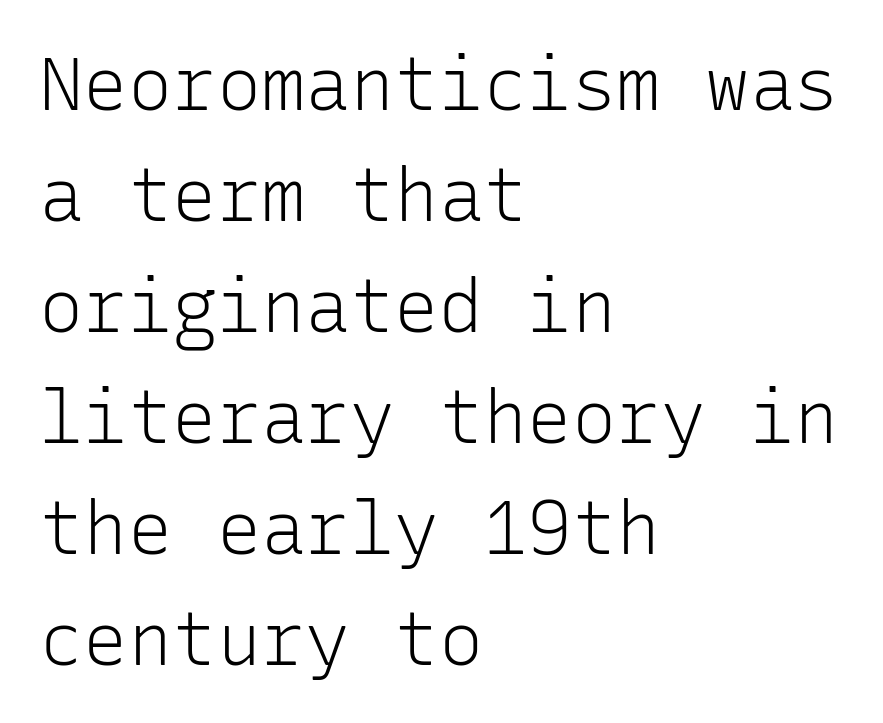
The image shows 74 px light sans-serif type, upright, monospaced; set left-aligned, normal line spacing (1.5x), normal letter spacing, not underlined; low stroke contrast and a medium x-height.
